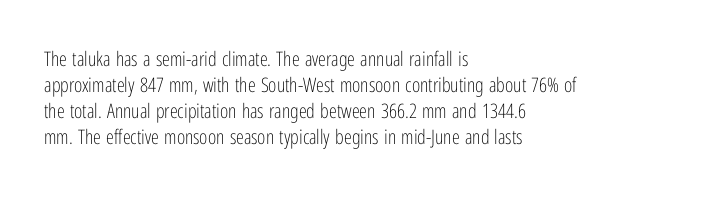
The image shows 20 px text type, upright; set left-aligned, normal line spacing (1.3x), normal letter spacing, not underlined.
